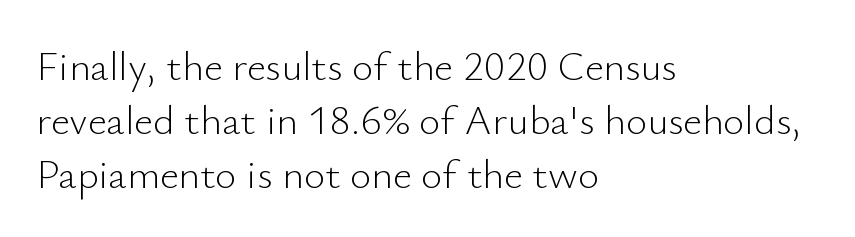
The image shows 41 px light sans-serif type, upright; set left-aligned, normal line spacing (1.32x), normal letter spacing, not underlined; low stroke contrast and a small x-height.
